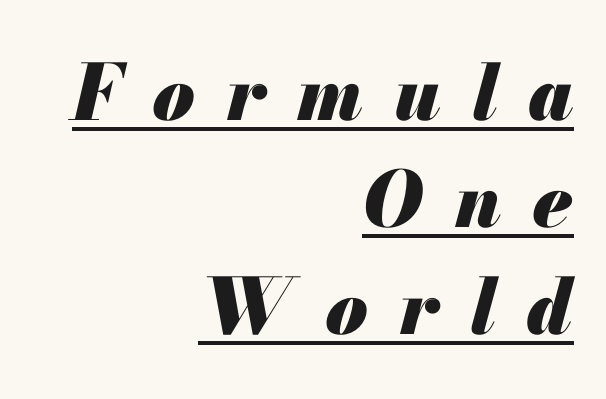
Q: Is the text bold? A: Yes.
Q: Is the text italic (slanted)? A: Yes, it leans right by about 13 degrees.
Q: Is the text underlined? A: Yes.
Q: How is the paragraph aligned? A: Right-aligned.
Q: Is the spacing between letters normal or unusually wide? A: Unusually wide.
Q: Is the spacing between lines tight, normal or loose? A: Normal.
Q: Width (condensed, normal, or wide)? A: Normal.
Q: Stroke contrast? A: Medium.
Q: x-height? A: Small.
Q: Monospaced? A: No.
